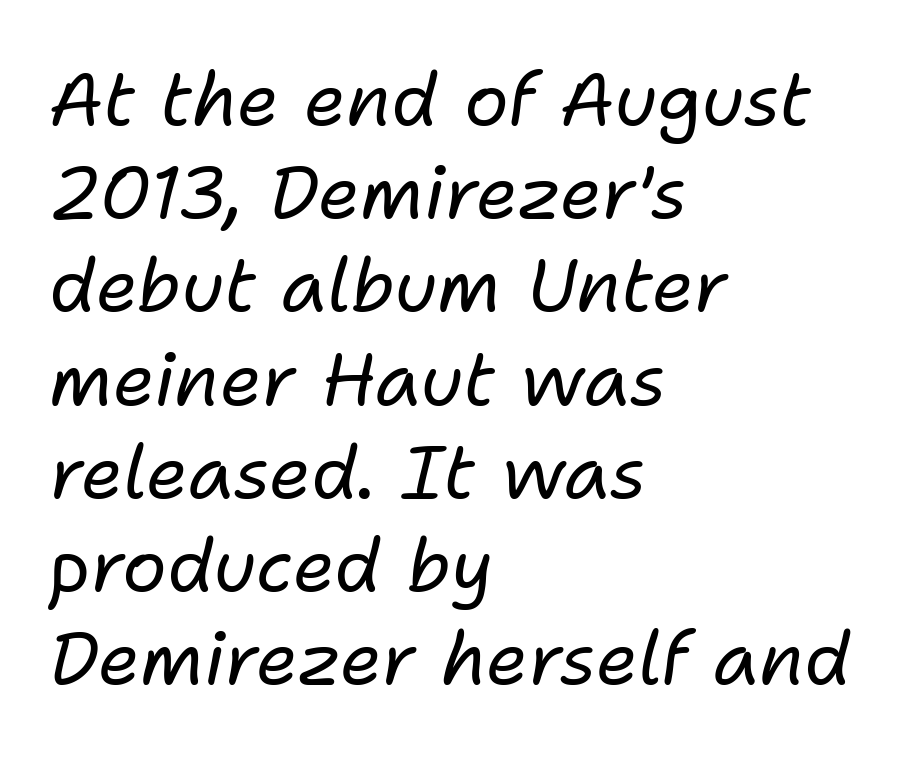
Q: Is the text bold? A: No.
Q: Is the text italic (slanted)? A: Yes, it leans right by about 11 degrees.
Q: Is the text underlined? A: No.
Q: How is the paragraph aligned? A: Left-aligned.
Q: Is the spacing between letters normal or unusually wide? A: Normal.
Q: Is the spacing between lines tight, normal or loose? A: Normal.
Q: Width (condensed, normal, or wide)? A: Normal.
Q: Stroke contrast? A: Low.
Q: x-height? A: Medium.
Q: Monospaced? A: No.
